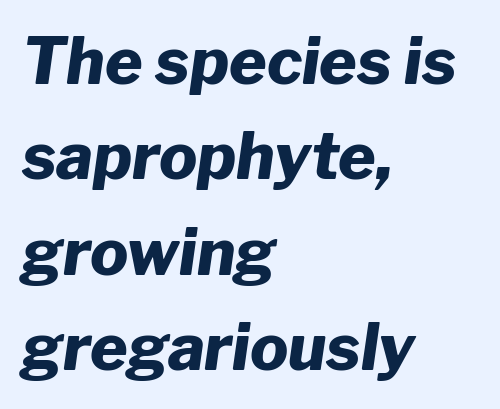
The image shows 64 px heavy type, italic (leaning right); set left-aligned, normal line spacing (1.49x), normal letter spacing, not underlined; low stroke contrast and a medium x-height.
